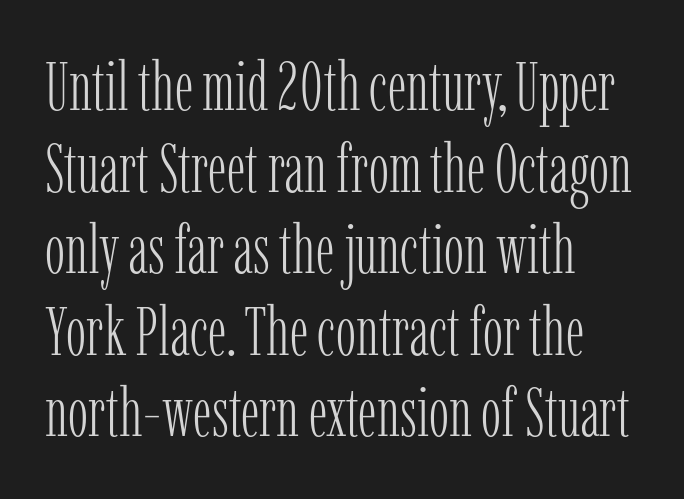
Spacing verdict: proportional, widths tailored to each character. Every row of glyphs begins at an identical x-position on the left. Characters follow at the spacing the type designer built in. The letters stand straight up with perfectly vertical stems.
